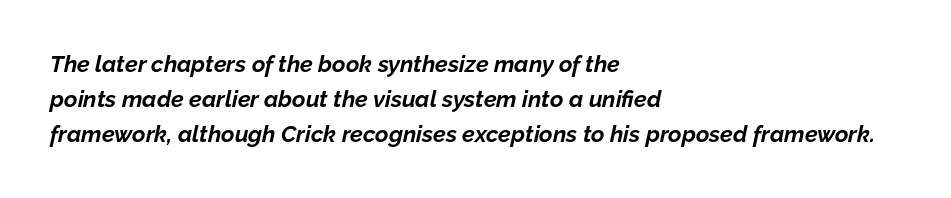
Q: Is the text bold? A: Yes.
Q: Is the text italic (slanted)? A: Yes, it leans right by about 12 degrees.
Q: Is the text underlined? A: No.
Q: How is the paragraph aligned? A: Left-aligned.
Q: Is the spacing between letters normal or unusually wide? A: Normal.
Q: Is the spacing between lines tight, normal or loose? A: Normal.
